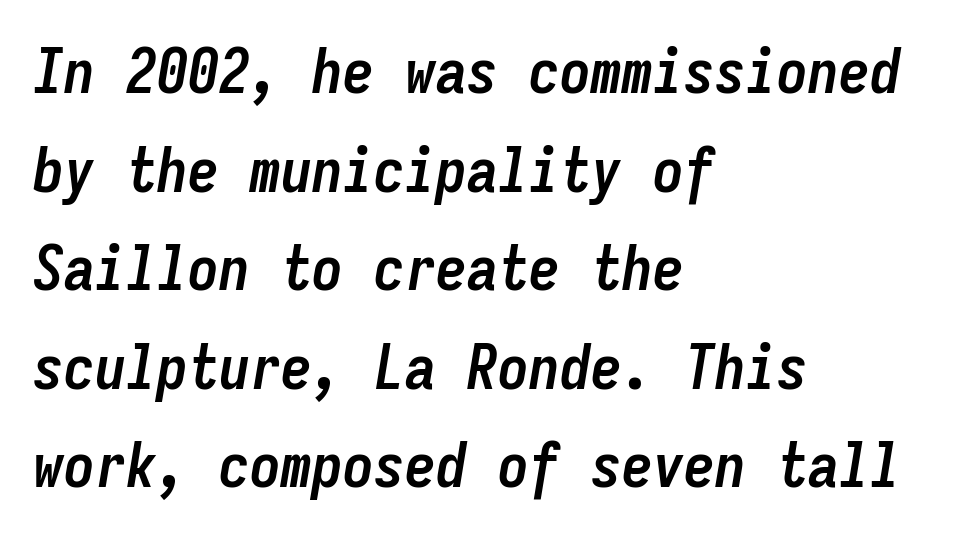
{"italic": "yes", "lean": "right", "slant_degrees": 9, "bold": "yes", "weight": "semibold", "width": "condensed", "stroke_contrast": "low", "x_height": "medium", "monospaced": "yes", "underline": "no", "align": "left", "line_spacing": "normal", "line_spacing_ratio": 1.59, "letter_spacing": "normal", "letter_spacing_em": 0.0, "glyph_px": 62}
